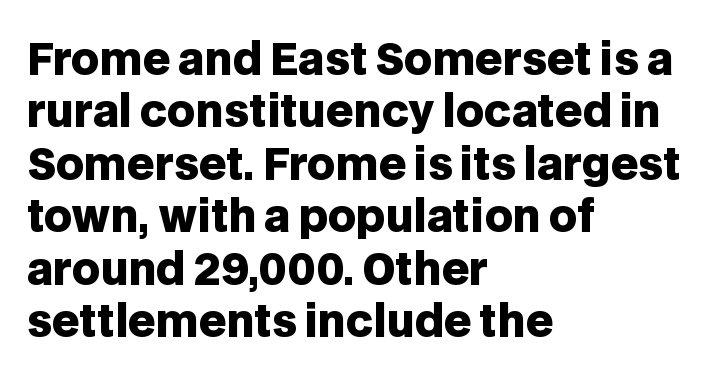
Plain, unruled lines of type. Heavy-handed strokes throughout: this text is bold. Teacher's note: observe the even left margin — that is flush-left alignment. The specimen reads as upright at a glance. The rendering uses natural spacing where letterforms have individual widths. The text was rendered using a sans face with plain stroke endings.
